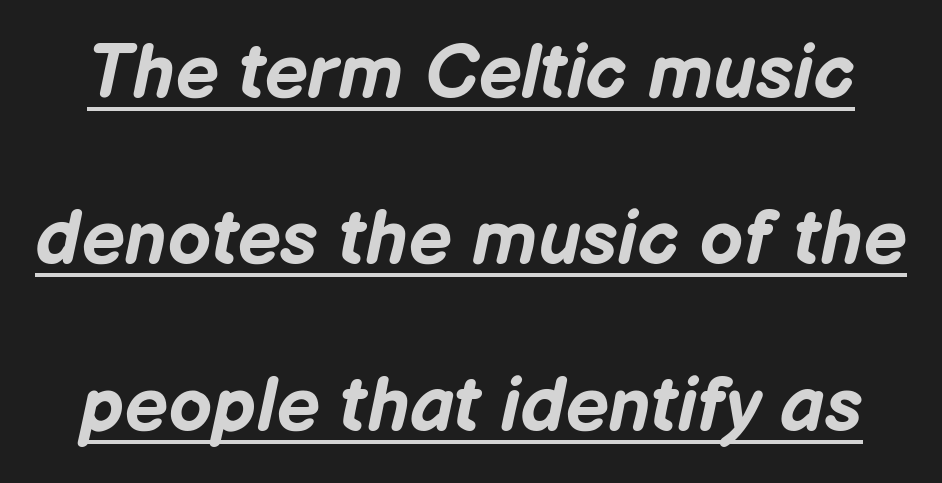
{"italic": "yes", "lean": "right", "slant_degrees": 12, "bold": "yes", "weight": "bold", "width": "normal", "stroke_contrast": "low", "x_height": "medium", "monospaced": "no", "underline": "yes", "line_spacing": "loose", "line_spacing_ratio": 2.16, "letter_spacing": "normal", "letter_spacing_em": 0.0, "glyph_px": 77}
